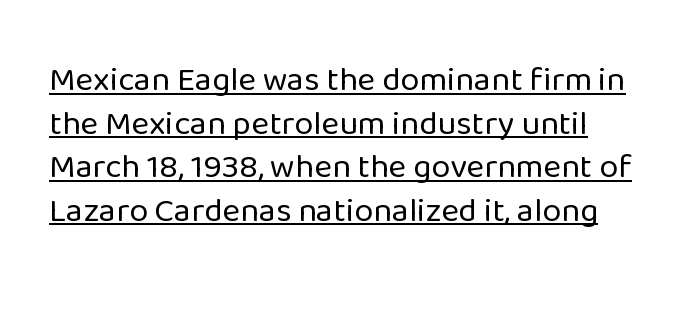
A typesetter would call this proportional, since set widths differ per character. Stroke thickness stays within the range of a standard reading face or lighter. The letterforms sit shoulder to shoulder at normal distance. No italicization has been applied; the sample stays upright.
